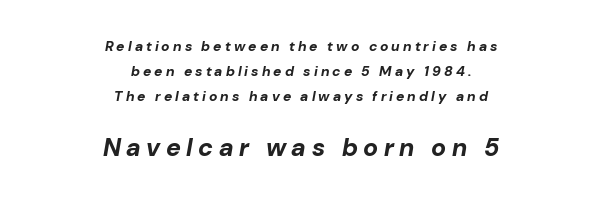
Q: Is the text bold? A: Yes.
Q: Is the text italic (slanted)? A: Yes, it leans right by about 10 degrees.
Q: Is the text underlined? A: No.
Q: How is the paragraph aligned? A: Centered.
Q: Is the spacing between letters normal or unusually wide? A: Unusually wide.
Q: Which block of text is set in a larger size, the first (top) or the second (bottom)? A: The second (bottom) one.
